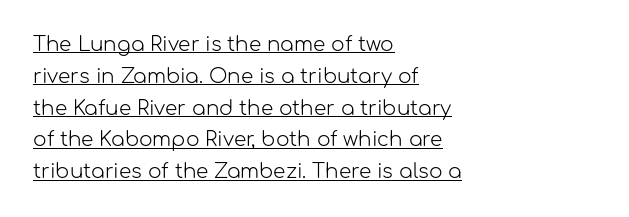
The image shows 20 px text type, upright; set left-aligned, normal line spacing (1.59x), normal letter spacing, underlined.
